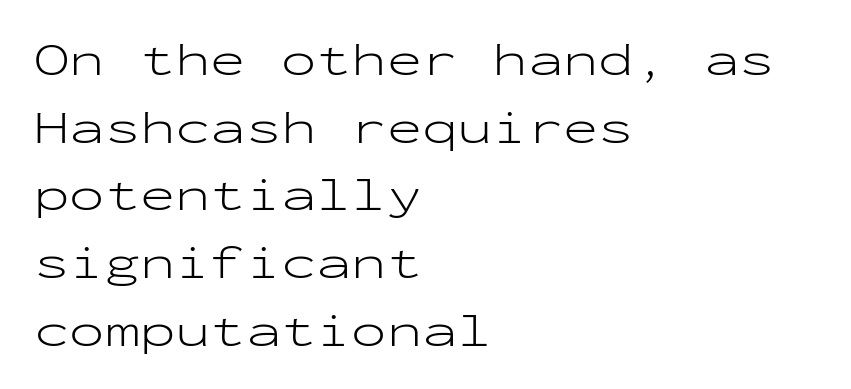
Q: Is the text bold? A: No.
Q: Is the text italic (slanted)? A: No, it is upright.
Q: Is the typeface a serif or a sans-serif typeface? A: Sans-serif.
Q: Is the text underlined? A: No.
Q: How is the paragraph aligned? A: Left-aligned.
Q: Is the spacing between letters normal or unusually wide? A: Normal.
Q: Is the spacing between lines tight, normal or loose? A: Normal.
Q: Width (condensed, normal, or wide)? A: Wide.
Q: Stroke contrast? A: Low.
Q: x-height? A: Medium.
Q: Monospaced? A: Yes.
